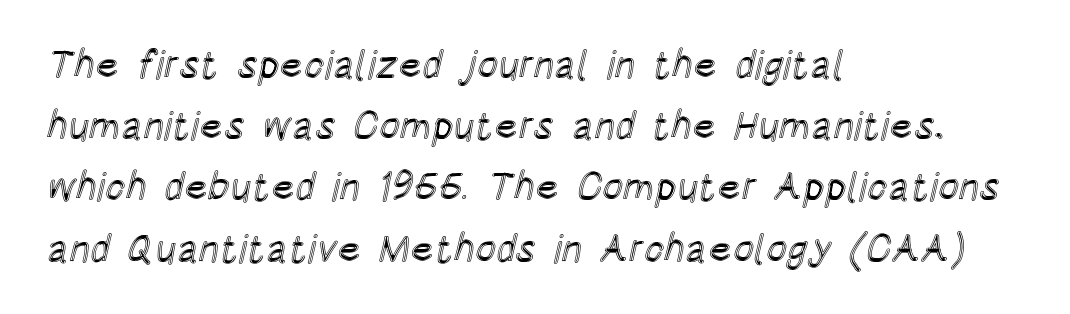
Q: Is the text italic (slanted)? A: Yes.
Q: Is the text underlined? A: No.
Q: How is the paragraph aligned? A: Left-aligned.
Q: Is the spacing between letters normal or unusually wide? A: Normal.
Q: Is the spacing between lines tight, normal or loose? A: Normal.
Q: Width (condensed, normal, or wide)? A: Condensed.
Q: x-height? A: Large.
Q: Monospaced? A: No.
